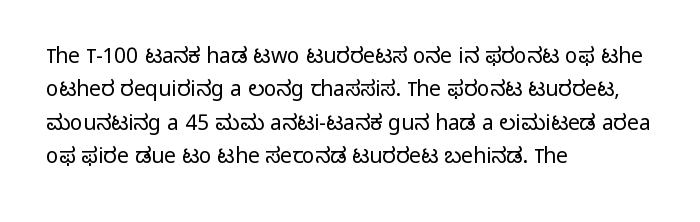
The image shows 21 px text type, upright; set left-aligned, normal line spacing (1.59x), normal letter spacing, not underlined.
